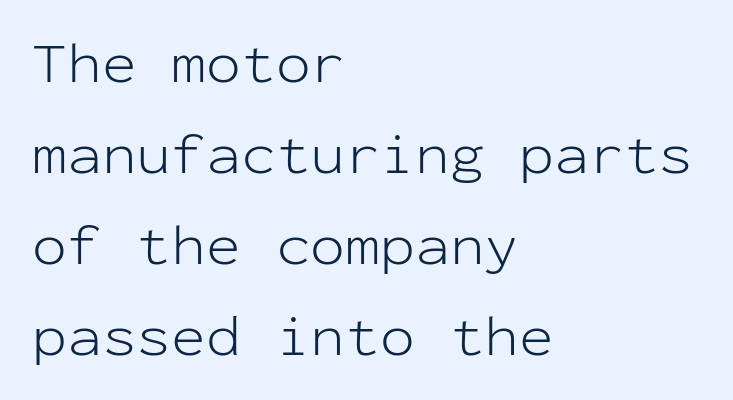
Q: Is the text bold? A: No.
Q: Is the text italic (slanted)? A: No, it is upright.
Q: Is the typeface a serif or a sans-serif typeface? A: Sans-serif.
Q: Is the text underlined? A: No.
Q: How is the paragraph aligned? A: Left-aligned.
Q: Is the spacing between letters normal or unusually wide? A: Normal.
Q: Is the spacing between lines tight, normal or loose? A: Normal.
Q: Width (condensed, normal, or wide)? A: Normal.
Q: Stroke contrast? A: Low.
Q: x-height? A: Medium.
Q: Monospaced? A: Yes.
